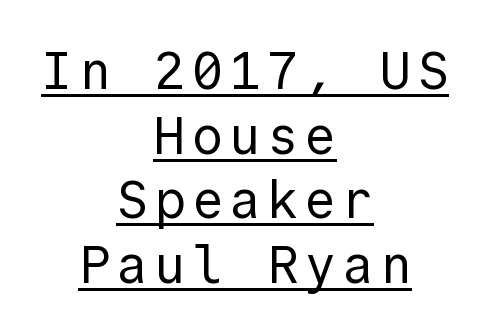
{"serif": "no", "italic": "no", "bold": "no", "weight": "regular", "width": "normal", "x_height": "medium", "monospaced": "yes", "underline": "yes", "align": "center", "line_spacing_ratio": 1.22, "glyph_px": 53}
